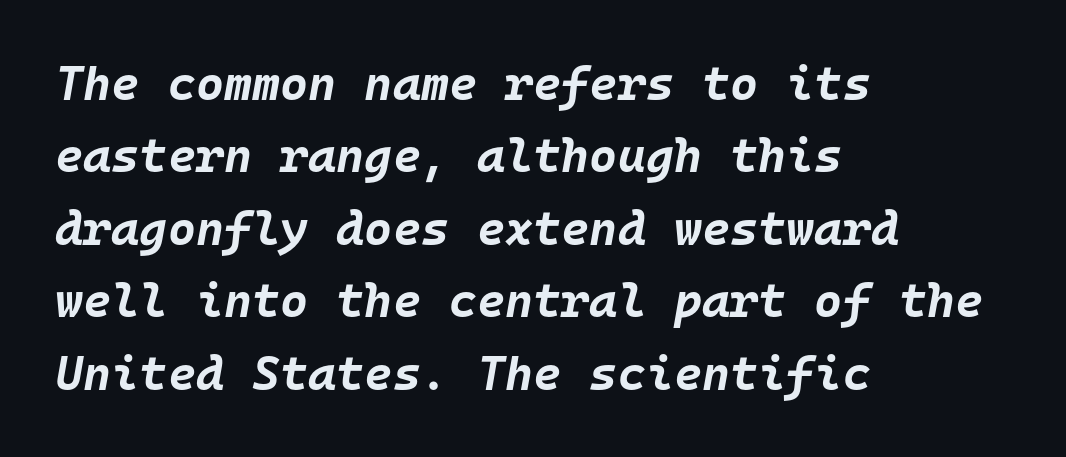
{"italic": "yes", "lean": "right", "slant_degrees": 10, "bold": "yes", "weight": "bold", "width": "normal", "stroke_contrast": "low", "x_height": "large", "monospaced": "yes", "underline": "no", "align": "left", "line_spacing": "normal", "line_spacing_ratio": 1.51, "letter_spacing": "normal", "letter_spacing_em": 0.0, "glyph_px": 48}
